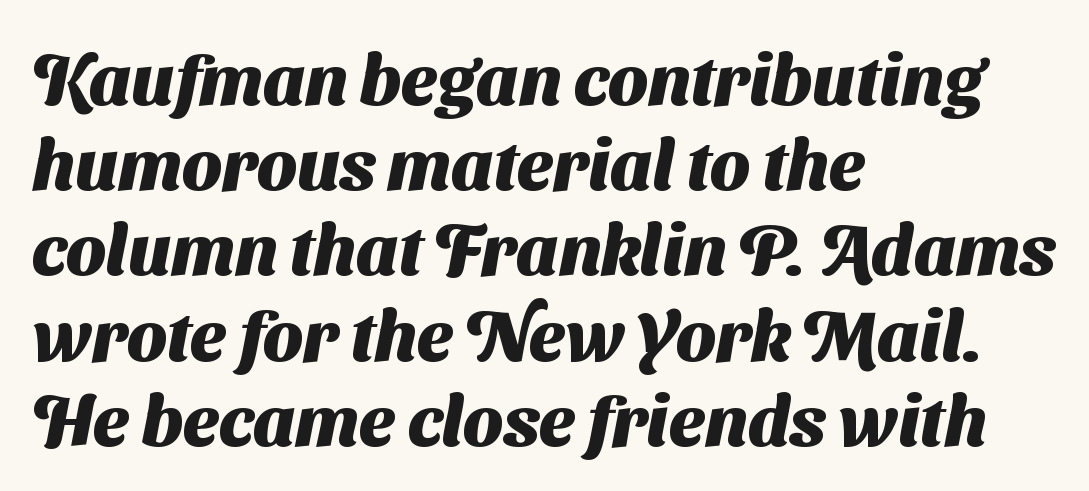
The image shows 71 px heavy sans-serif type; set left-aligned, line spacing 1.2x, normal letter spacing, not underlined; medium stroke contrast and a medium x-height.
